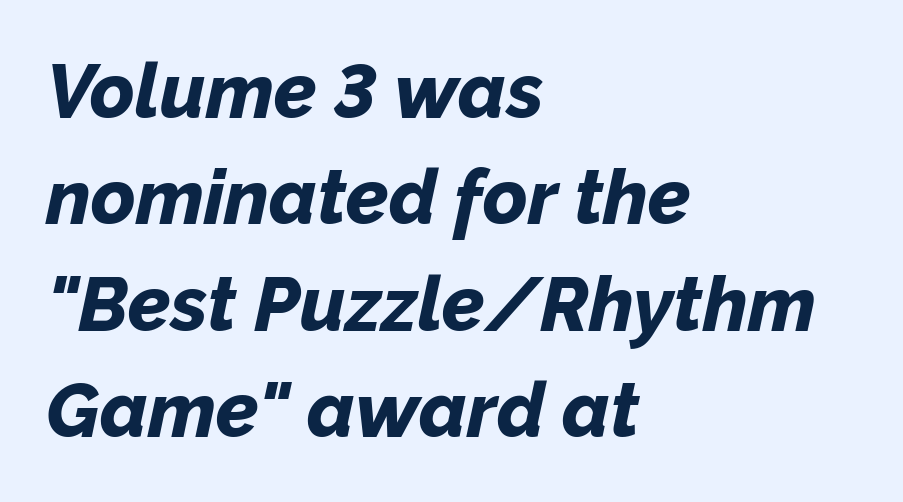
{"italic": "yes", "lean": "right", "slant_degrees": 12, "bold": "yes", "weight": "bold", "width": "normal", "stroke_contrast": "low", "x_height": "medium", "monospaced": "no", "underline": "no", "align": "left", "line_spacing": "normal", "line_spacing_ratio": 1.4, "letter_spacing": "normal", "letter_spacing_em": 0.0, "glyph_px": 76}
